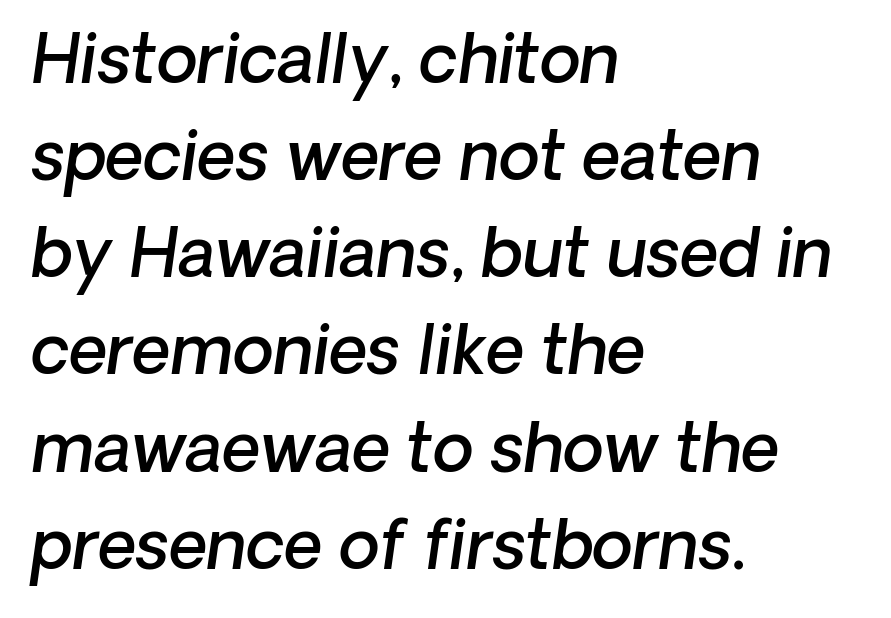
This sample keeps an unexceptional amount of space between lines. Do the characters align in a grid? No, the font is proportional. Underlining? Definitely not there. The strokes are fattened partway — semibold, not bold. Horizontal alignment here is leftward, the default for most running prose.
